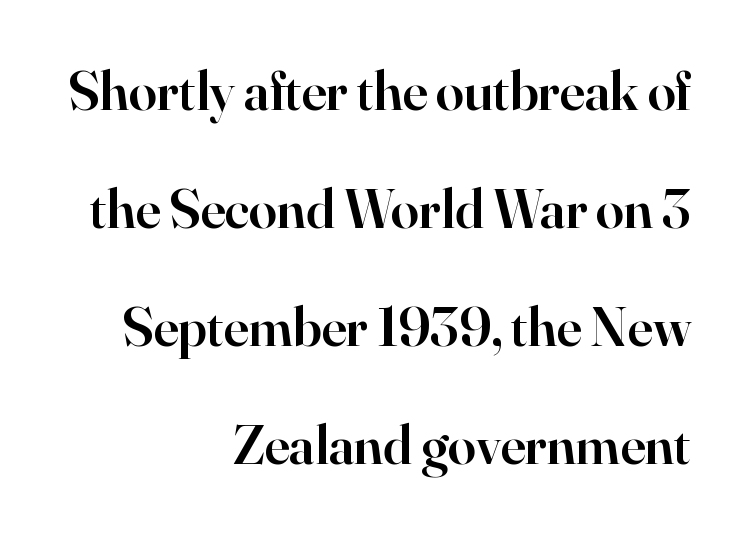
Observe the ordinary spacing: letters are neighbours, not strangers. Each letter keeps its own natural width here, so spacing adapts to shape. Students, this is semibold: more ink than regular, less than bold. Just letters on the line, the space beneath them empty. Vertical spacing — loose. Quick note: not italic, upright.
